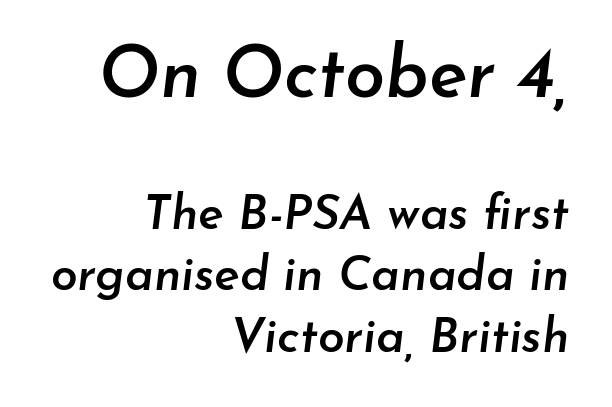
When letters slant like this, we call the style italic. Just letters on the line, the space beneath them empty. One-word summary of the alignment: right. A typesetter would call this proportional, since set widths differ per character. Each new line begins a customary step beneath the previous one. How are the letters spaced? Ordinarily, with no added tracking.
